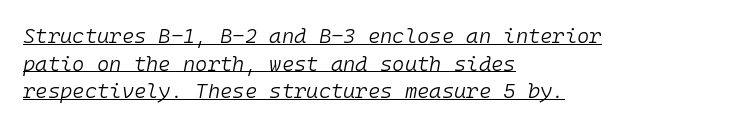
Q: Is the text bold? A: No.
Q: Is the text italic (slanted)? A: Yes, it leans right by about 10 degrees.
Q: Is the text underlined? A: Yes.
Q: How is the paragraph aligned? A: Left-aligned.
Q: Is the spacing between letters normal or unusually wide? A: Normal.
Q: Is the spacing between lines tight, normal or loose? A: Normal.
